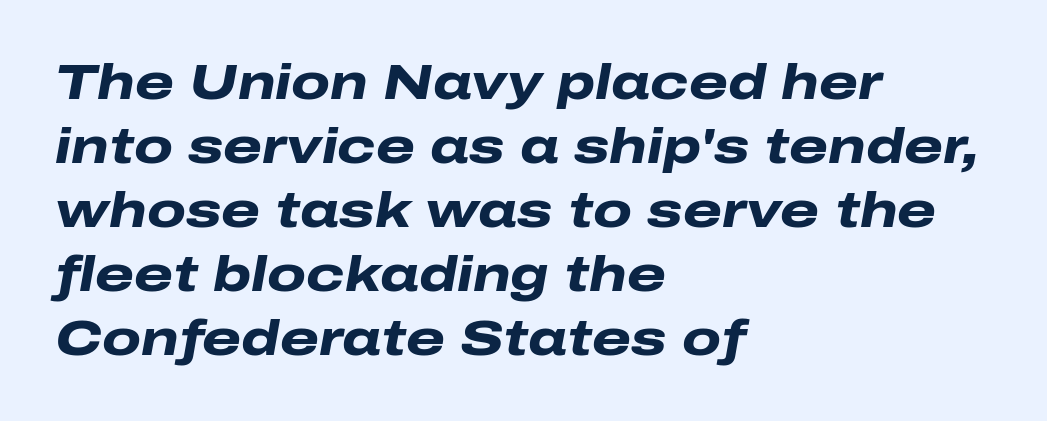
{"italic": "yes", "lean": "right", "slant_degrees": 10, "bold": "yes", "weight": "heavy", "width": "wide", "stroke_contrast": "low", "x_height": "medium", "monospaced": "no", "underline": "no", "align": "left", "line_spacing": "normal", "line_spacing_ratio": 1.28, "letter_spacing": "normal", "letter_spacing_em": 0.0, "glyph_px": 50}
